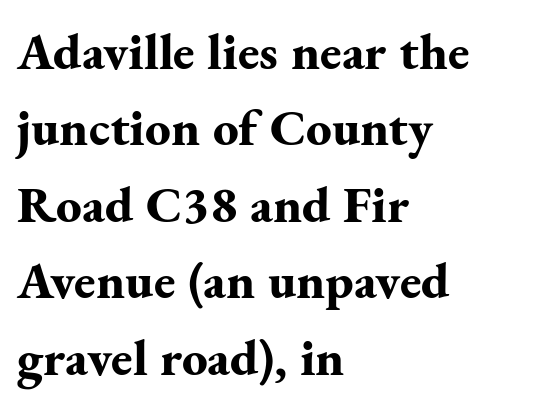
The image shows 51 px bold serif type, upright; set left-aligned, normal line spacing (1.5x), normal letter spacing, not underlined; medium stroke contrast and a small x-height.
